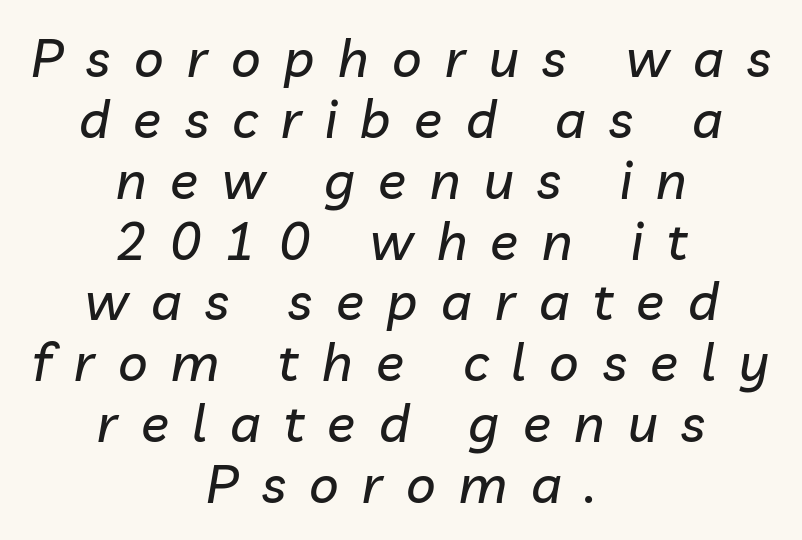
The image shows 52 px text type, italic (leaning right); set centered, line spacing 1.17x, unusually wide letter spacing (+0.45 em), not underlined; low stroke contrast and a medium x-height.
